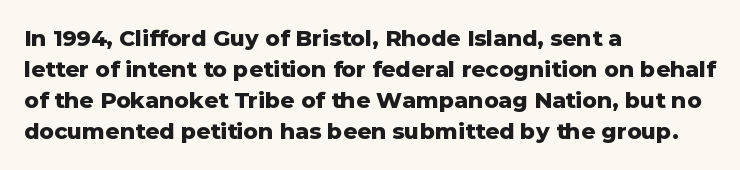
Q: Is the text bold? A: Yes.
Q: Is the text italic (slanted)? A: No, it is upright.
Q: Is the text underlined? A: No.
Q: How is the paragraph aligned? A: Left-aligned.
Q: Is the spacing between letters normal or unusually wide? A: Normal.
Q: Is the spacing between lines tight, normal or loose? A: Normal.
